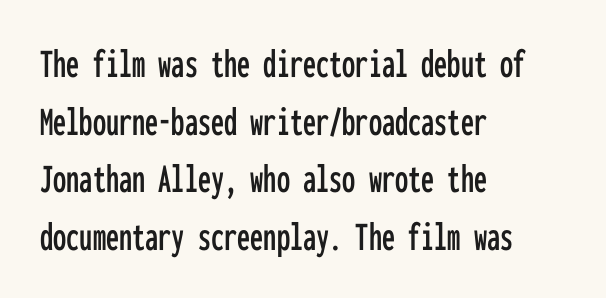
Q: Is the text italic (slanted)? A: No, it is upright.
Q: Is the typeface a serif or a sans-serif typeface? A: Sans-serif.
Q: Is the text underlined? A: No.
Q: How is the paragraph aligned? A: Left-aligned.
Q: Is the spacing between letters normal or unusually wide? A: Normal.
Q: Is the spacing between lines tight, normal or loose? A: Normal.
Q: Width (condensed, normal, or wide)? A: Condensed.
Q: Stroke contrast? A: Low.
Q: x-height? A: Medium.
Q: Monospaced? A: Yes.
